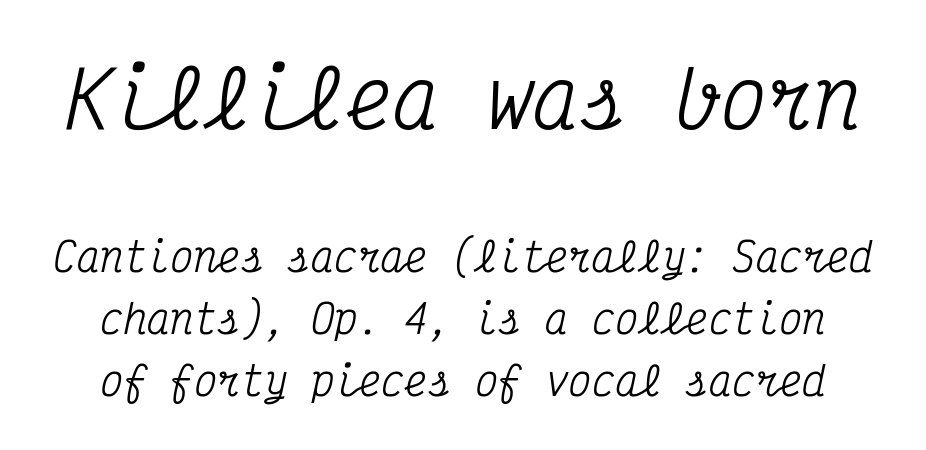
Size contrast runs from large at the top to small at the bottom. These lines were composed using italics. A typesetter would label this face a serif. The type is set solid horizontally, with unmodified tracking.
